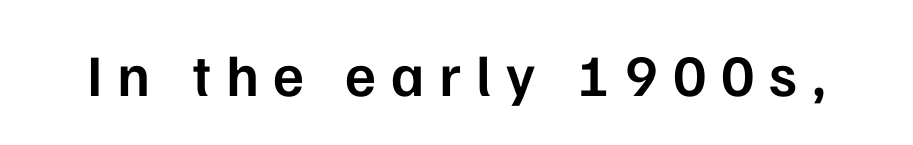
The type family on display is of the sans-serif kind. Think of a printed novel: that variable character pitch is what you see here. The gaps between neighbouring characters are conspicuously large. Underlining? Definitely not there. The rendering uses a semibold face; strokes are thickened but not to full bold.
